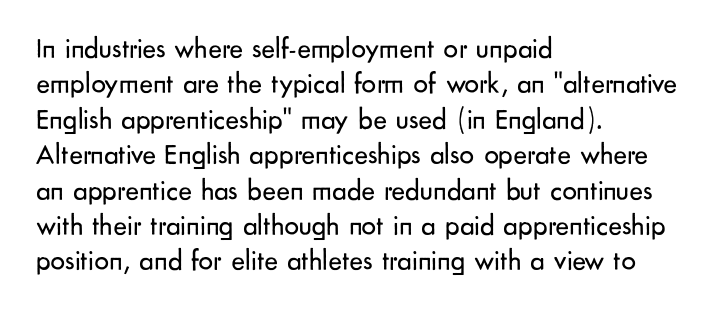
The image shows 29 px regular-weight sans-serif type, upright; set left-aligned, line spacing 1.22x, normal letter spacing, not underlined; low stroke contrast and a small x-height.
